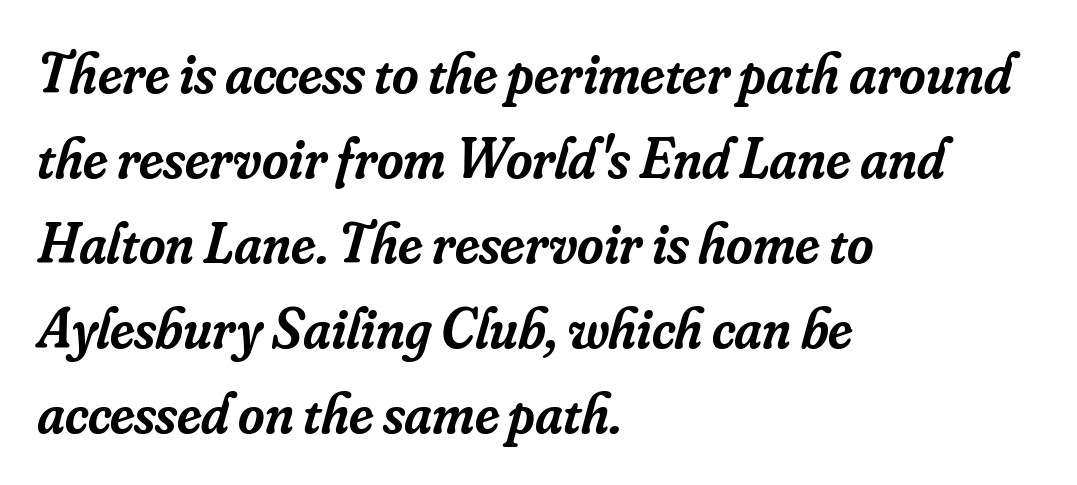
Q: Is the text bold? A: Semi-bold.
Q: Is the text italic (slanted)? A: Yes, it leans right by about 16 degrees.
Q: Is the typeface a serif or a sans-serif typeface? A: Serif.
Q: Is the text underlined? A: No.
Q: How is the paragraph aligned? A: Left-aligned.
Q: Is the spacing between letters normal or unusually wide? A: Normal.
Q: Is the spacing between lines tight, normal or loose? A: Normal.
Q: Width (condensed, normal, or wide)? A: Normal.
Q: Stroke contrast? A: Low.
Q: x-height? A: Small.
Q: Monospaced? A: No.
